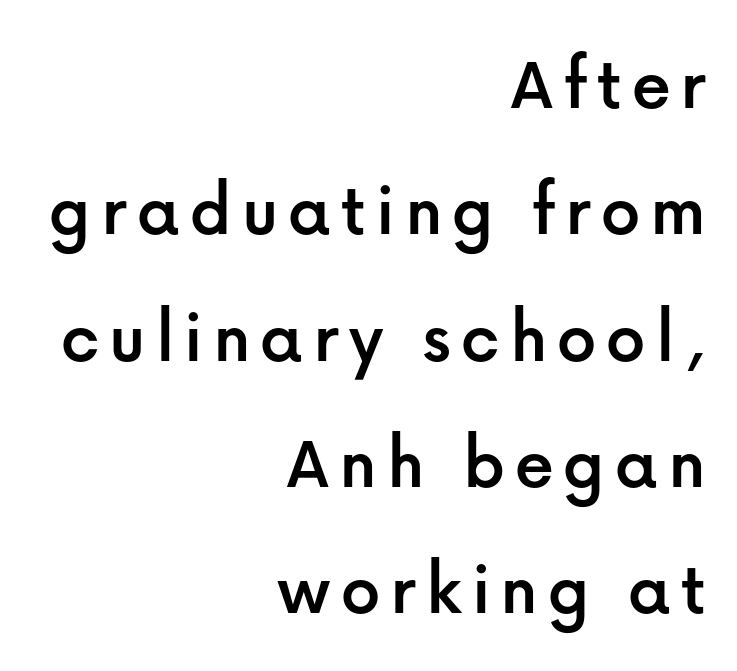
Q: Is the text italic (slanted)? A: No, it is upright.
Q: Is the typeface a serif or a sans-serif typeface? A: Sans-serif.
Q: Is the text underlined? A: No.
Q: How is the paragraph aligned? A: Right-aligned.
Q: Is the spacing between lines tight, normal or loose? A: Normal.
Q: Width (condensed, normal, or wide)? A: Normal.
Q: Stroke contrast? A: Low.
Q: x-height? A: Medium.
Q: Monospaced? A: No.
